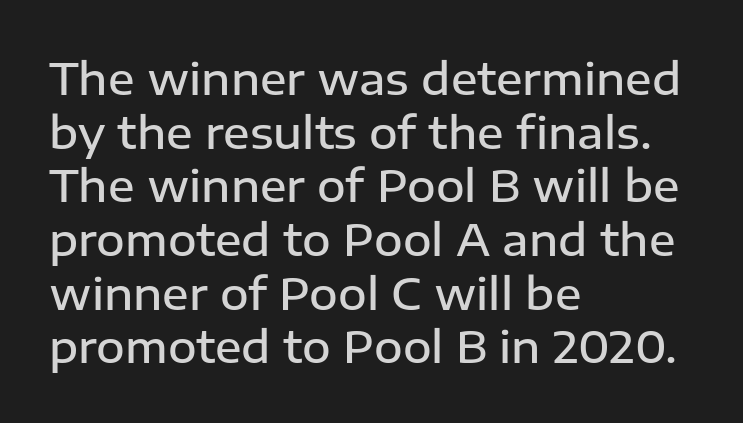
The image shows 44 px semibold sans-serif type, upright; set left-aligned, line spacing 1.22x, normal letter spacing, not underlined; low stroke contrast and a medium x-height.
